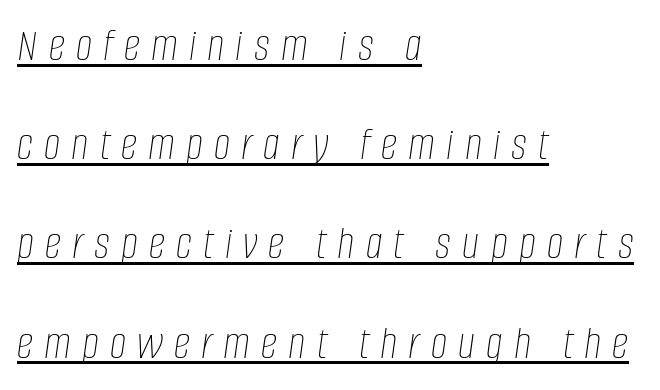
{"italic": "yes", "lean": "right", "slant_degrees": 8, "bold": "no", "weight": "thin", "width": "condensed", "stroke_contrast": "low", "x_height": "large", "monospaced": "no", "underline": "yes", "align": "left", "line_spacing": "loose", "line_spacing_ratio": 2.11, "letter_spacing": "wide", "letter_spacing_em": 0.24, "glyph_px": 47}
